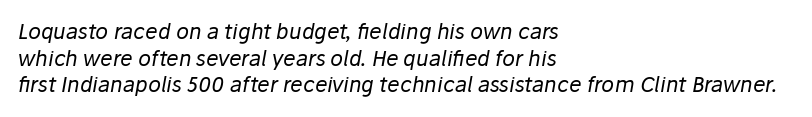
The image shows 21 px text type, italic (leaning right); set left-aligned, normal line spacing (1.27x), normal letter spacing, not underlined.
